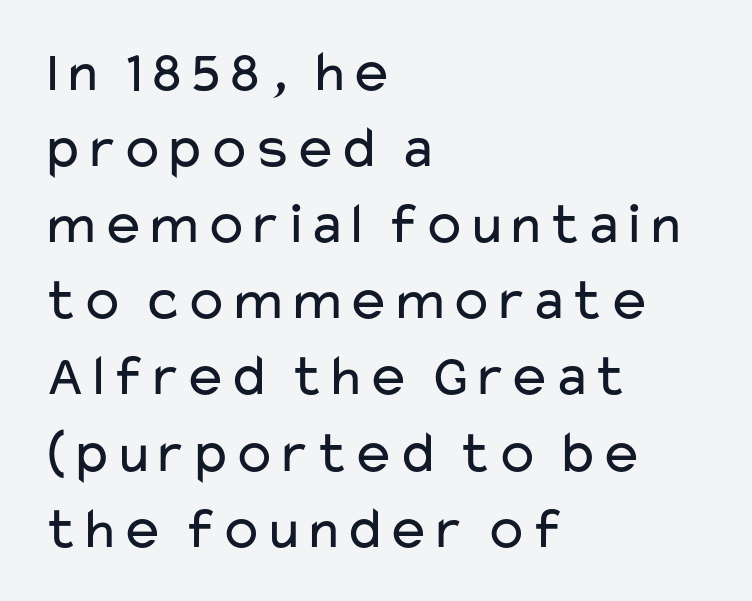
Posture: upright roman. The passage shown is typed in a proportional face where columns would drift. Caption: standard tracking, unaltered. Letters rest on an invisible, unmarked baseline.
